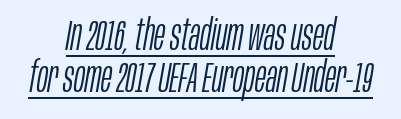
This rendering uses center alignment, leaving both contours irregular but symmetric. The letters advance in unequal steps, a hallmark of proportional type. Emphasis-style slanted type is in use. Quick note: interline space is minimal.
